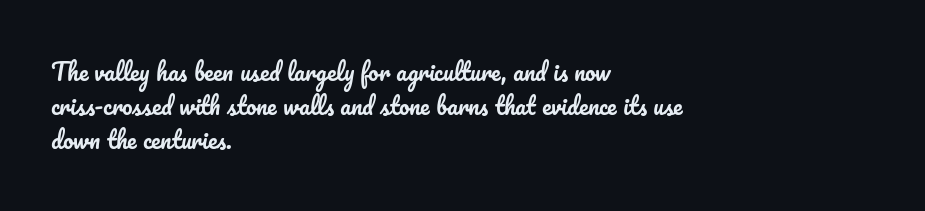
Q: Is the text italic (slanted)? A: Yes.
Q: Is the text underlined? A: No.
Q: How is the paragraph aligned? A: Left-aligned.
Q: Is the spacing between letters normal or unusually wide? A: Normal.
Q: Is the spacing between lines tight, normal or loose? A: Normal.
